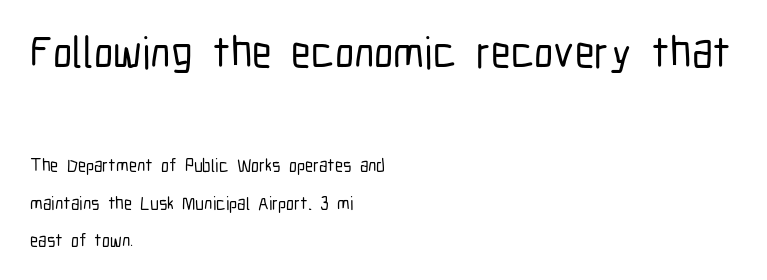
Q: Is the text italic (slanted)? A: No, it is upright.
Q: Is the typeface a serif or a sans-serif typeface? A: Sans-serif.
Q: Is the text underlined? A: No.
Q: How is the paragraph aligned? A: Left-aligned.
Q: Is the spacing between letters normal or unusually wide? A: Normal.
Q: Is the spacing between lines tight, normal or loose? A: Loose.
Q: Which block of text is set in a larger size, the first (top) or the second (bottom)? A: The first (top) one.
Q: Width (condensed, normal, or wide)? A: Condensed.
Q: Stroke contrast? A: Low.
Q: x-height? A: Medium.
Q: Monospaced? A: No.
